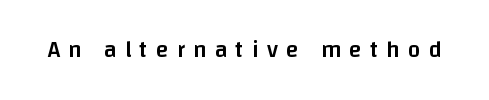
{"italic": "no", "bold": "semi", "underline": "no", "letter_spacing": "wide", "letter_spacing_em": 0.36, "glyph_px": 23}
